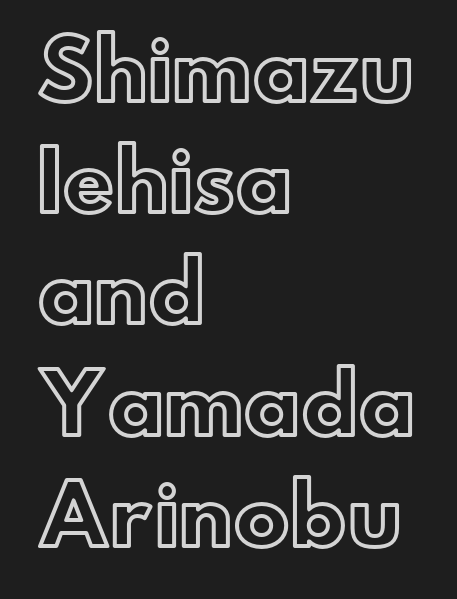
The image shows 80 px text type, upright; set left-aligned, normal line spacing (1.39x), normal letter spacing, not underlined; a small x-height.
